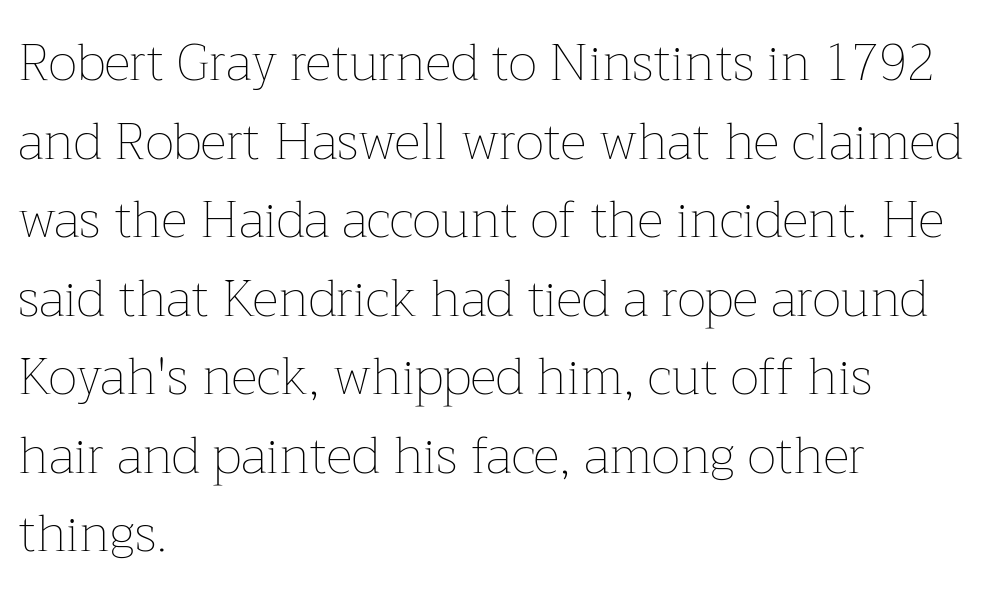
The image shows 51 px thin type, upright; set left-aligned, normal line spacing (1.54x), normal letter spacing, not underlined; low stroke contrast and a medium x-height.
